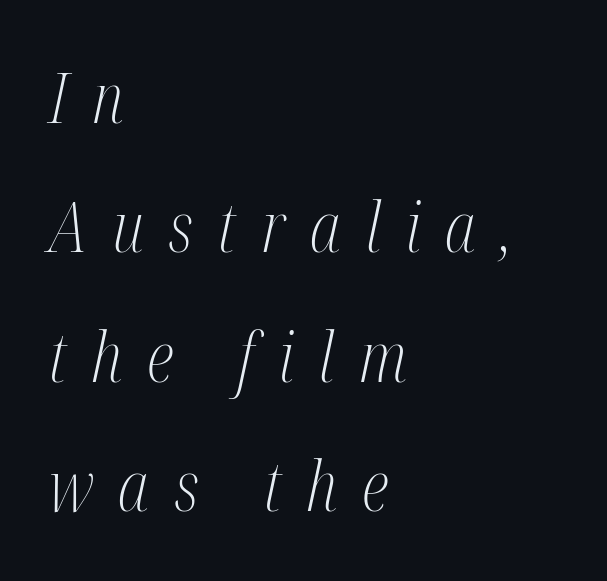
An italicized treatment has been applied to the whole sample. This reads as an unemphasized weight, regular at the heaviest. This rendering uses left alignment, leaving the right contour irregular. To sum up the face: it has serifs. A bare baseline throughout the passage. You could not count columns in this text — the font is proportionally spaced.
